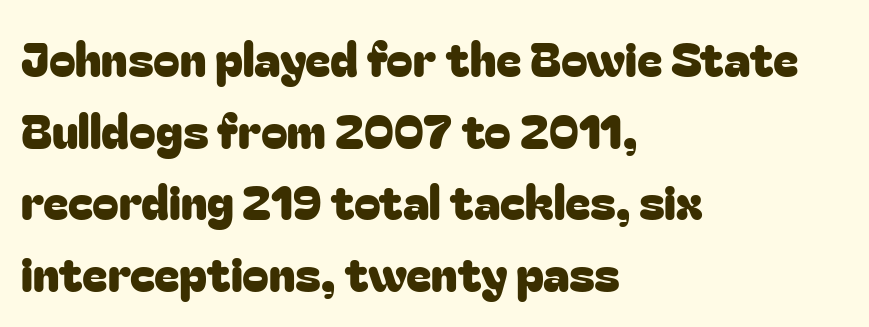
{"serif": "no", "italic": "no", "width": "normal", "stroke_contrast": "low", "x_height": "medium", "monospaced": "no", "underline": "no", "align": "left", "line_spacing": "normal", "line_spacing_ratio": 1.49, "letter_spacing": "normal", "letter_spacing_em": 0.0, "glyph_px": 48}
